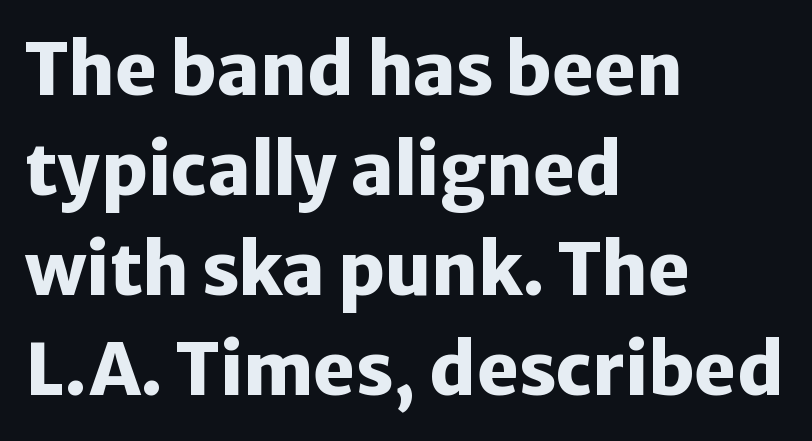
The image shows 71 px heavy sans-serif type, upright; set left-aligned, normal line spacing (1.41x), normal letter spacing, not underlined; low stroke contrast and a medium x-height.
